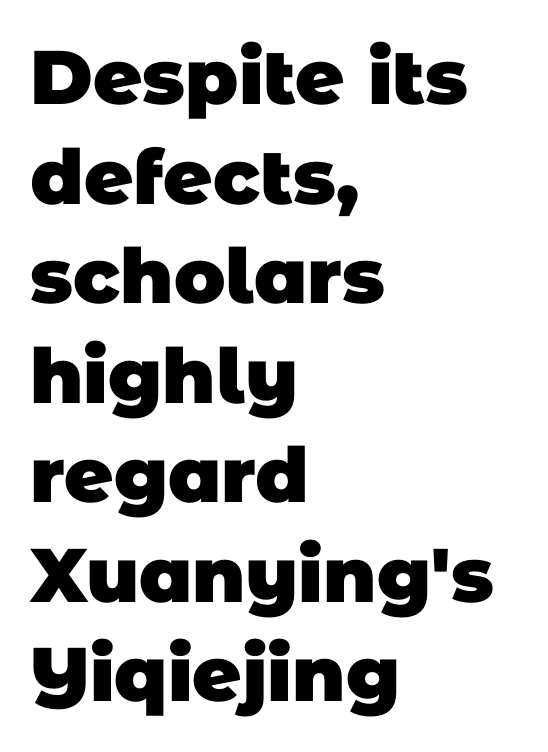
The image shows 76 px heavy sans-serif type; set left-aligned, normal line spacing (1.31x), normal letter spacing, not underlined; low stroke contrast and a large x-height.
